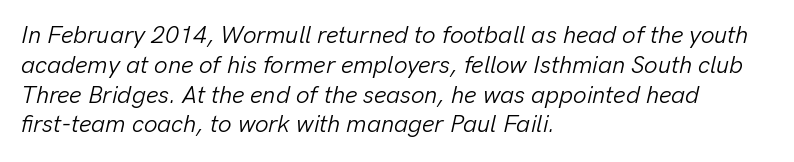
Q: Is the text bold? A: No.
Q: Is the text italic (slanted)? A: Yes, it leans right by about 13 degrees.
Q: Is the text underlined? A: No.
Q: How is the paragraph aligned? A: Left-aligned.
Q: Is the spacing between letters normal or unusually wide? A: Normal.
